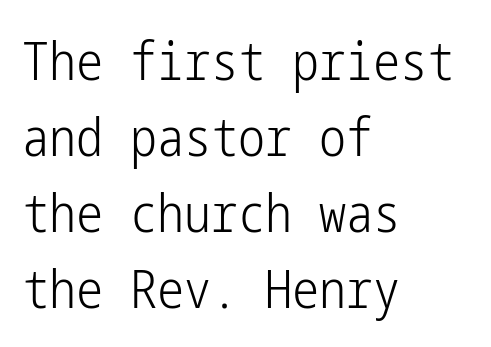
{"serif": "no", "italic": "no", "bold": "no", "weight": "light", "width": "condensed", "stroke_contrast": "low", "x_height": "medium", "underline": "no", "align": "left", "line_spacing": "normal", "line_spacing_ratio": 1.41, "letter_spacing": "normal", "letter_spacing_em": 0.0, "glyph_px": 54}
